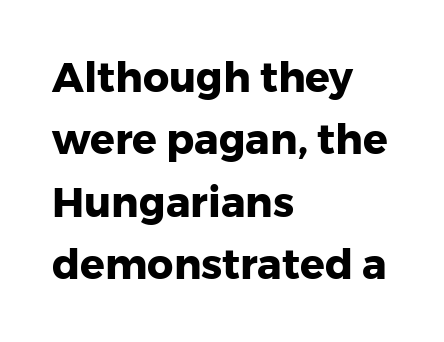
The image shows 41 px heavy sans-serif type, upright; set left-aligned, normal line spacing (1.52x), normal letter spacing, not underlined; low stroke contrast and a medium x-height.
